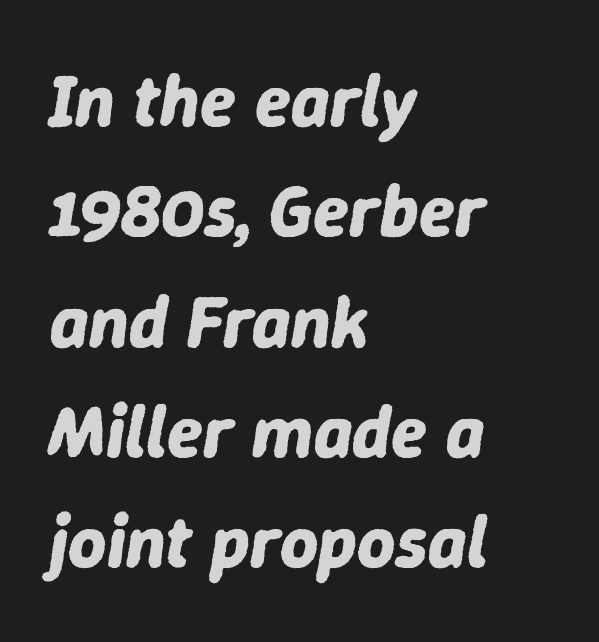
If you drew a ruler down the left edge, every line would touch it. The face used here is rendered with its standard letterfit. Each new line begins a customary step beneath the previous one. Notice how thick the strokes are: this is what a full bold looks like. Any mark beneath the type? The region is blank. The face used here is proportionally spaced, like ordinary book or web type.
